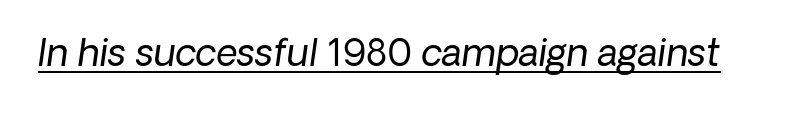
{"italic": "yes", "lean": "right", "slant_degrees": 8, "bold": "no", "weight": "regular", "width": "normal", "stroke_contrast": "low", "x_height": "medium", "monospaced": "no", "underline": "yes", "letter_spacing": "normal", "letter_spacing_em": 0.0, "glyph_px": 37}
